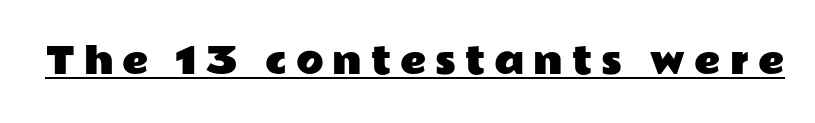
Q: Is the text italic (slanted)? A: No, it is upright.
Q: Is the typeface a serif or a sans-serif typeface? A: Sans-serif.
Q: Is the text underlined? A: Yes.
Q: Is the spacing between letters normal or unusually wide? A: Unusually wide.
Q: Width (condensed, normal, or wide)? A: Wide.
Q: Stroke contrast? A: Low.
Q: x-height? A: Medium.
Q: Monospaced? A: No.
